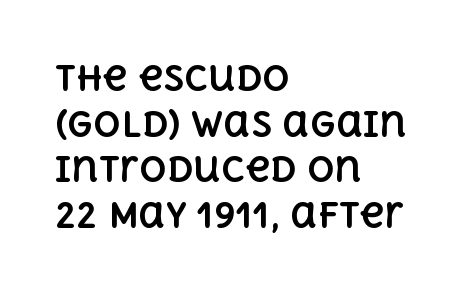
The image shows 34 px bold type, upright; set left-aligned, normal line spacing (1.34x), normal letter spacing, not underlined; a large x-height.
